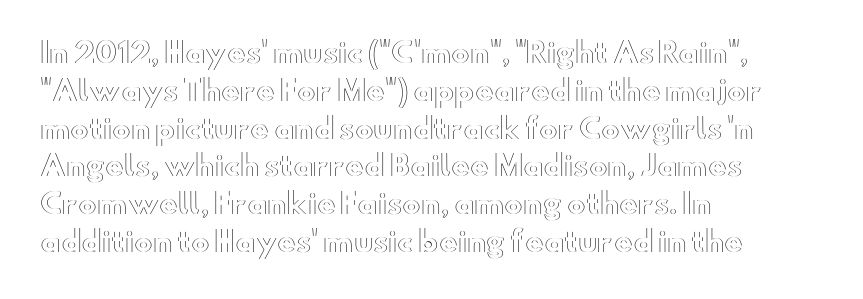
Q: Is the text italic (slanted)? A: No, it is upright.
Q: Is the text underlined? A: No.
Q: How is the paragraph aligned? A: Left-aligned.
Q: Is the spacing between letters normal or unusually wide? A: Normal.
Q: Is the spacing between lines tight, normal or loose? A: Normal.
Q: Width (condensed, normal, or wide)? A: Wide.
Q: x-height? A: Small.
Q: Monospaced? A: No.
